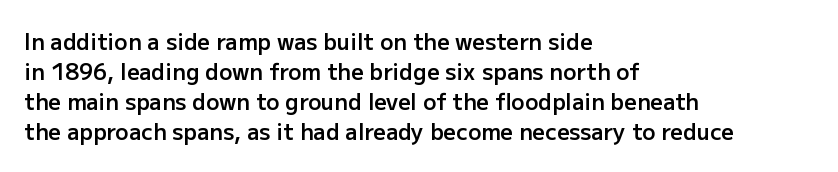
{"italic": "no", "bold": "semi", "underline": "no", "align": "left", "line_spacing": "normal", "line_spacing_ratio": 1.37, "letter_spacing": "normal", "letter_spacing_em": 0.0, "glyph_px": 22}
